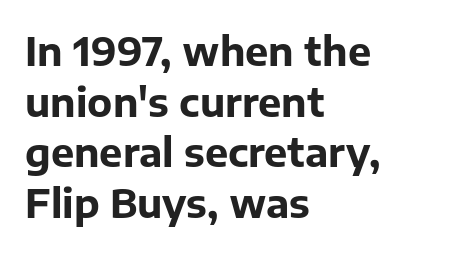
{"serif": "no", "italic": "no", "bold": "yes", "weight": "bold", "width": "normal", "stroke_contrast": "low", "x_height": "medium", "monospaced": "no", "underline": "no", "align": "left", "line_spacing": "normal", "line_spacing_ratio": 1.3, "letter_spacing": "normal", "letter_spacing_em": 0.0, "glyph_px": 39}
